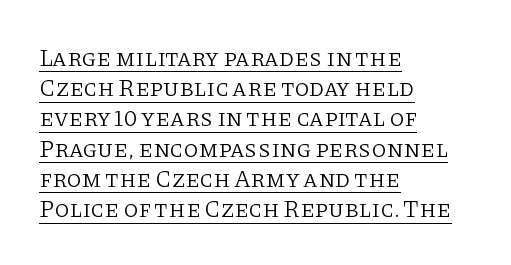
The image shows 24 px text type, upright; set left-aligned, normal line spacing (1.26x), normal letter spacing, underlined.
